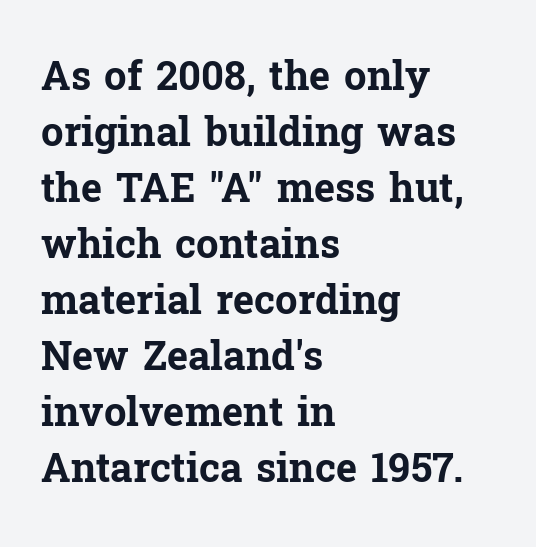
You could call the tracking neutral — neither tight nor loose. The typeface chosen for these lines features serifs. The lines in this sample share a left origin and differ only in where they stop. Do the characters align in a grid? No, the font is proportional. Baseline-to-baseline distance is the conventional proportion of letter height. Rule under the text: the space is simply empty.
